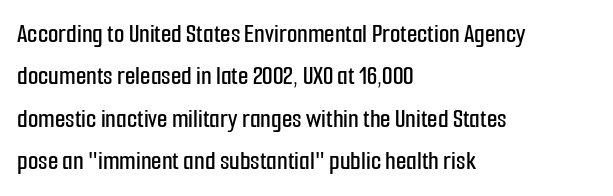
{"italic": "no", "underline": "no", "align": "left", "line_spacing": "normal", "line_spacing_ratio": 1.57, "letter_spacing": "normal", "letter_spacing_em": 0.0, "glyph_px": 27}
